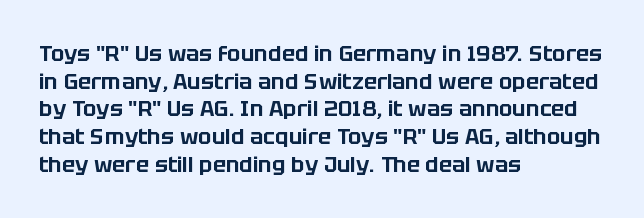
Regarding leading, the lines here are spaced in the standard way. The space beneath each line is pristine and unruled. Tracking value appears to be zero — textbook default spacing. The setting favours the left margin, as ordinary paragraphs usually do.
